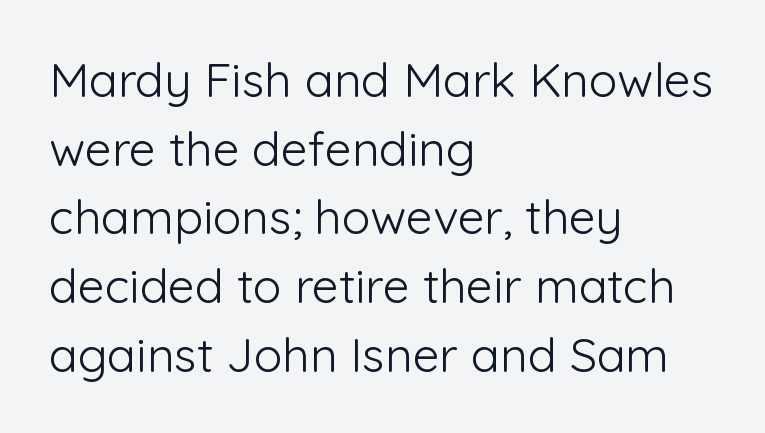
You could not count columns in this text — the font is proportionally spaced. Inter-character spacing is left at the font's built-in metrics. When letters stand straight like this, we call the style roman or upright. Descenders hang freely into open space. Nope, no serifs anywhere on these letters.
